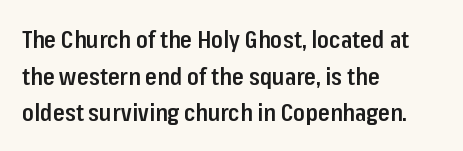
The image shows 24 px text type, upright; set left-aligned, normal line spacing (1.53x), normal letter spacing, not underlined.
